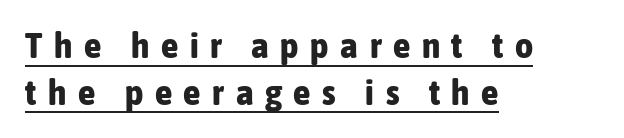
Q: Is the text bold? A: Yes.
Q: Is the text italic (slanted)? A: No, it is upright.
Q: Is the typeface a serif or a sans-serif typeface? A: Sans-serif.
Q: Is the text underlined? A: Yes.
Q: How is the paragraph aligned? A: Left-aligned.
Q: Is the spacing between letters normal or unusually wide? A: Unusually wide.
Q: Is the spacing between lines tight, normal or loose? A: Normal.
Q: Width (condensed, normal, or wide)? A: Condensed.
Q: Stroke contrast? A: Low.
Q: x-height? A: Medium.
Q: Monospaced? A: No.
